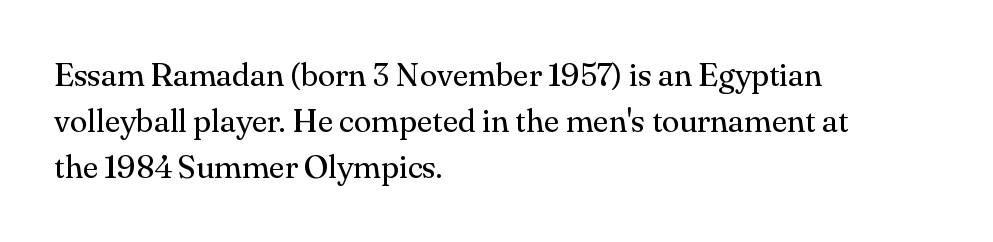
Do the characters align in a grid? No, the font is proportional. Unlike a clean sans, this face finishes its strokes with serifs. If you drew a line through each stem, it would be perfectly vertical. The words here are not underlined. The letterforms sit shoulder to shoulder at normal distance. Which margin do the lines hug? The left one — the right edge is uneven.
